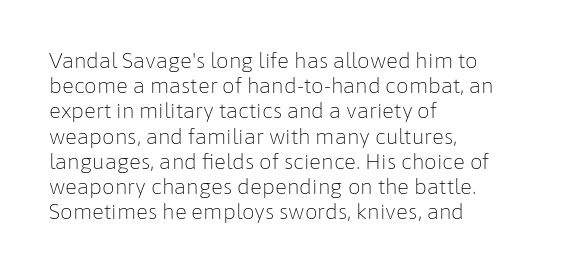
Q: Is the text bold? A: No.
Q: Is the text italic (slanted)? A: No, it is upright.
Q: Is the text underlined? A: No.
Q: How is the paragraph aligned? A: Left-aligned.
Q: Is the spacing between letters normal or unusually wide? A: Normal.
Q: Is the spacing between lines tight, normal or loose? A: Normal.
